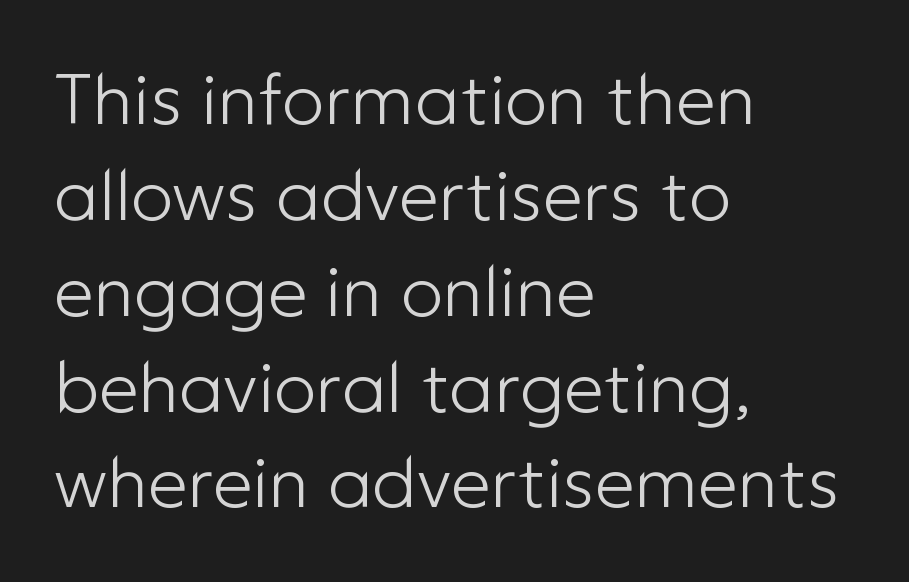
Q: Is the text bold? A: No.
Q: Is the text italic (slanted)? A: No, it is upright.
Q: Is the typeface a serif or a sans-serif typeface? A: Sans-serif.
Q: Is the text underlined? A: No.
Q: How is the paragraph aligned? A: Left-aligned.
Q: Is the spacing between letters normal or unusually wide? A: Normal.
Q: Is the spacing between lines tight, normal or loose? A: Normal.
Q: Width (condensed, normal, or wide)? A: Normal.
Q: Stroke contrast? A: Low.
Q: x-height? A: Medium.
Q: Monospaced? A: No.
